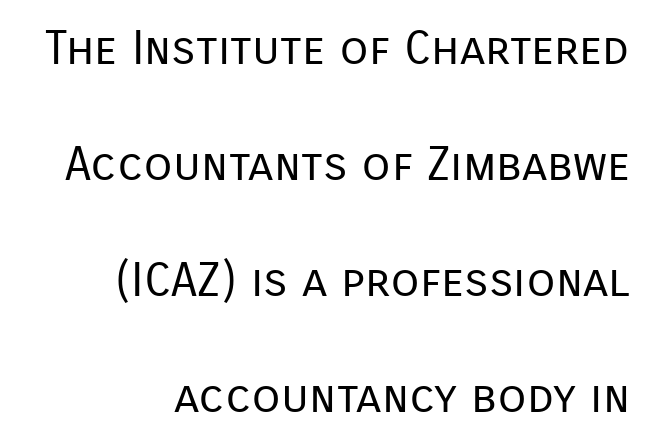
Q: Is the text bold? A: No.
Q: Is the text italic (slanted)? A: No, it is upright.
Q: Is the typeface a serif or a sans-serif typeface? A: Sans-serif.
Q: Is the text underlined? A: No.
Q: How is the paragraph aligned? A: Right-aligned.
Q: Is the spacing between letters normal or unusually wide? A: Normal.
Q: Is the spacing between lines tight, normal or loose? A: Loose.
Q: Width (condensed, normal, or wide)? A: Normal.
Q: Stroke contrast? A: Low.
Q: x-height? A: Medium.
Q: Monospaced? A: No.
